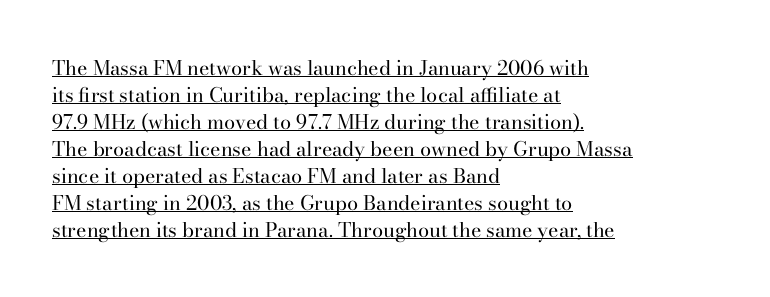
Q: Is the text bold? A: No.
Q: Is the text italic (slanted)? A: No, it is upright.
Q: Is the text underlined? A: Yes.
Q: How is the paragraph aligned? A: Left-aligned.
Q: Is the spacing between letters normal or unusually wide? A: Normal.
Q: Is the spacing between lines tight, normal or loose? A: Normal.
